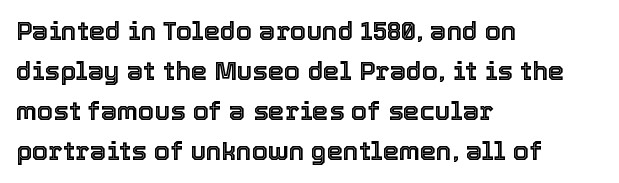
{"italic": "no", "underline": "no", "align": "left", "line_spacing": "normal", "line_spacing_ratio": 1.54, "letter_spacing": "normal", "letter_spacing_em": 0.0, "glyph_px": 26}
